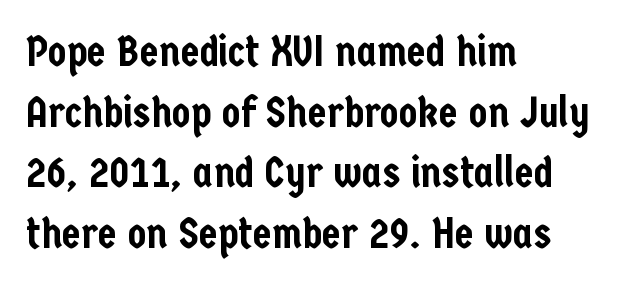
The image shows 43 px condensed sans-serif type, upright; set left-aligned, normal line spacing (1.41x), normal letter spacing, not underlined; low stroke contrast and a medium x-height.
